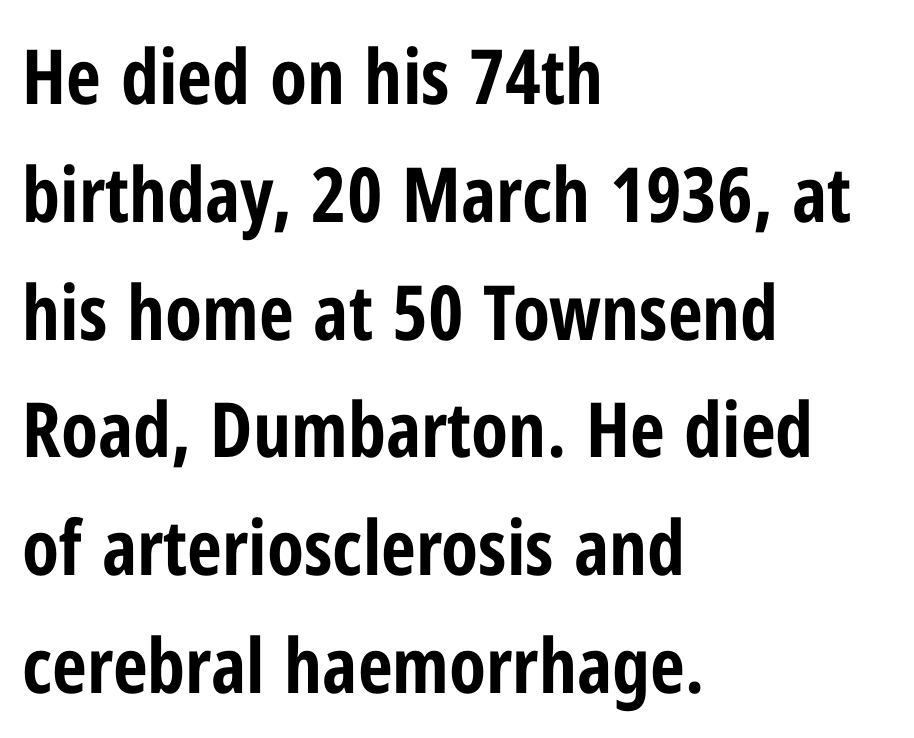
The image shows 76 px bold, condensed sans-serif type, upright; set left-aligned, normal line spacing (1.55x), normal letter spacing, not underlined; low stroke contrast and a medium x-height.
